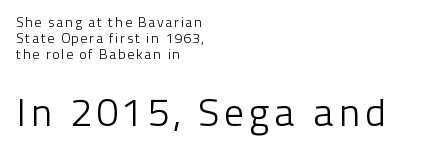
Q: Is the text bold? A: No.
Q: Is the text italic (slanted)? A: No, it is upright.
Q: Is the typeface a serif or a sans-serif typeface? A: Sans-serif.
Q: Is the text underlined? A: No.
Q: How is the paragraph aligned? A: Left-aligned.
Q: Is the spacing between lines tight, normal or loose? A: Tight.
Q: Which block of text is set in a larger size, the first (top) or the second (bottom)? A: The second (bottom) one.
Q: Width (condensed, normal, or wide)? A: Normal.
Q: Stroke contrast? A: Low.
Q: x-height? A: Medium.
Q: Monospaced? A: No.
